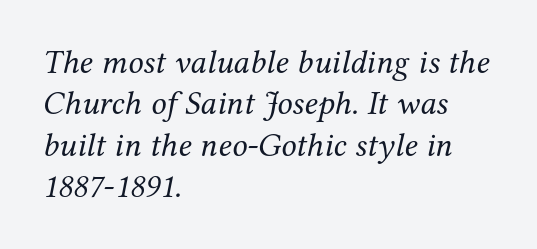
Q: Is the text bold? A: No.
Q: Is the text italic (slanted)? A: Yes, it leans right by about 12 degrees.
Q: Is the typeface a serif or a sans-serif typeface? A: Serif.
Q: Is the text underlined? A: No.
Q: How is the paragraph aligned? A: Left-aligned.
Q: Is the spacing between letters normal or unusually wide? A: Normal.
Q: Width (condensed, normal, or wide)? A: Normal.
Q: Stroke contrast? A: Medium.
Q: x-height? A: Medium.
Q: Monospaced? A: No.
